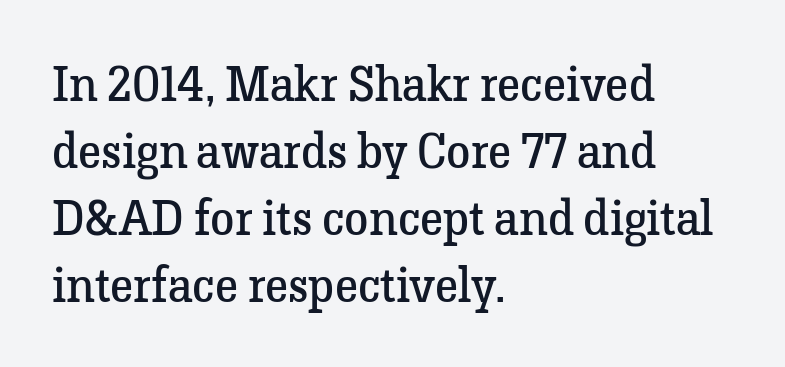
{"serif": "yes", "italic": "no", "bold": "no", "weight": "regular", "width": "normal", "stroke_contrast": "low", "x_height": "medium", "monospaced": "no", "underline": "no", "align": "left", "line_spacing": "normal", "line_spacing_ratio": 1.37, "letter_spacing": "normal", "letter_spacing_em": 0.0, "glyph_px": 49}
